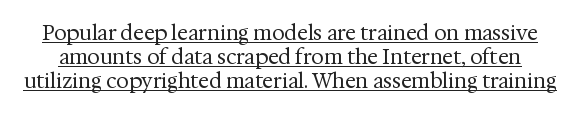
Q: Is the text bold? A: No.
Q: Is the text italic (slanted)? A: No, it is upright.
Q: Is the text underlined? A: Yes.
Q: Is the spacing between letters normal or unusually wide? A: Normal.
